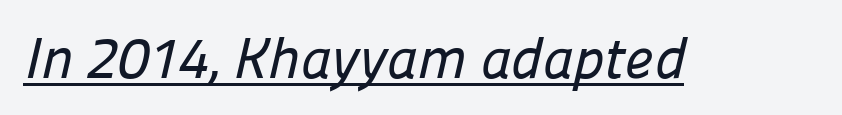
Q: Is the typeface a serif or a sans-serif typeface? A: Sans-serif.
Q: Is the text underlined? A: Yes.
Q: Is the spacing between letters normal or unusually wide? A: Normal.
Q: Width (condensed, normal, or wide)? A: Normal.
Q: Stroke contrast? A: Low.
Q: x-height? A: Medium.
Q: Monospaced? A: No.
